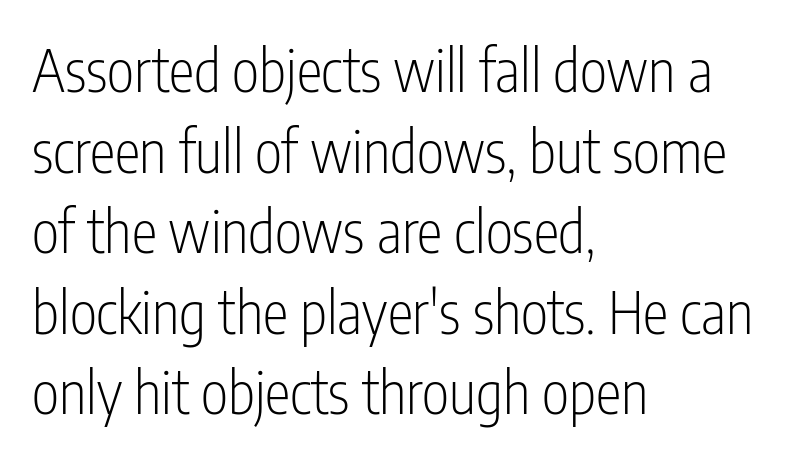
The image shows 58 px light, condensed sans-serif type, upright; set left-aligned, normal line spacing (1.39x), normal letter spacing, not underlined; low stroke contrast and a medium x-height.
